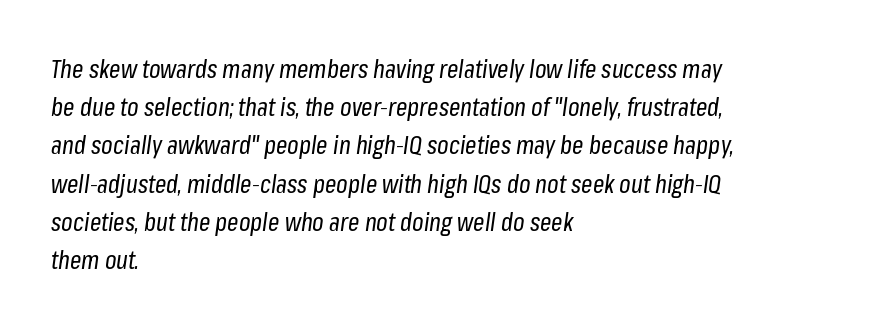
The image shows 25 px text type, italic (leaning right); set left-aligned, normal line spacing (1.53x), normal letter spacing, not underlined.
